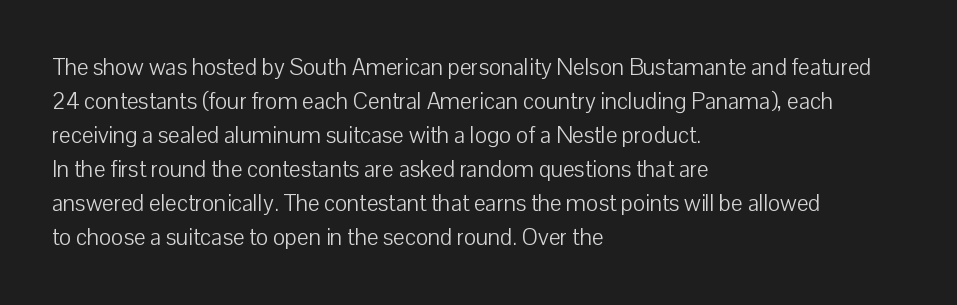
Q: Is the text bold? A: No.
Q: Is the text italic (slanted)? A: No, it is upright.
Q: Is the text underlined? A: No.
Q: How is the paragraph aligned? A: Left-aligned.
Q: Is the spacing between letters normal or unusually wide? A: Normal.
Q: Is the spacing between lines tight, normal or loose? A: Normal.
